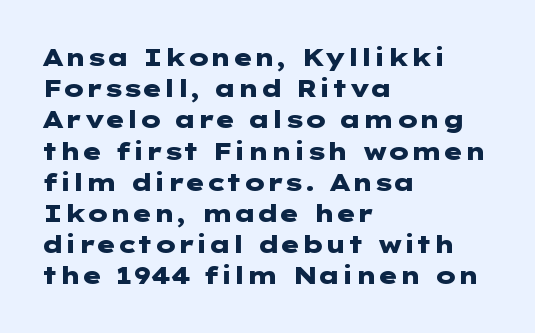
The image shows 24 px bold type, upright; set left-aligned, normal line spacing (1.3x), normal letter spacing, not underlined.
